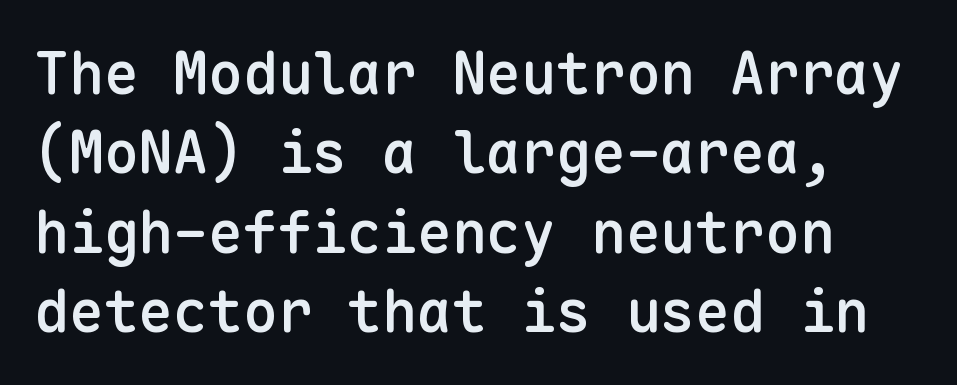
Horizontal bands of white between lines are of average thickness. The glyphs have the mass of a demibold cut, below bold. Plain, unruled lines of type. Observe the absence of serifs on each vertical stroke in this sample.
